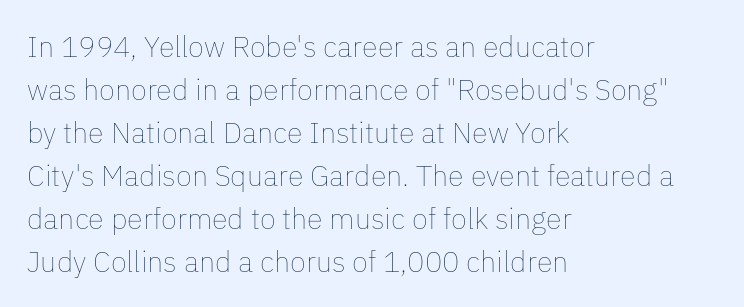
The image shows 29 px thin type, upright; set left-aligned, normal line spacing (1.48x), normal letter spacing, not underlined; low stroke contrast and a medium x-height.
